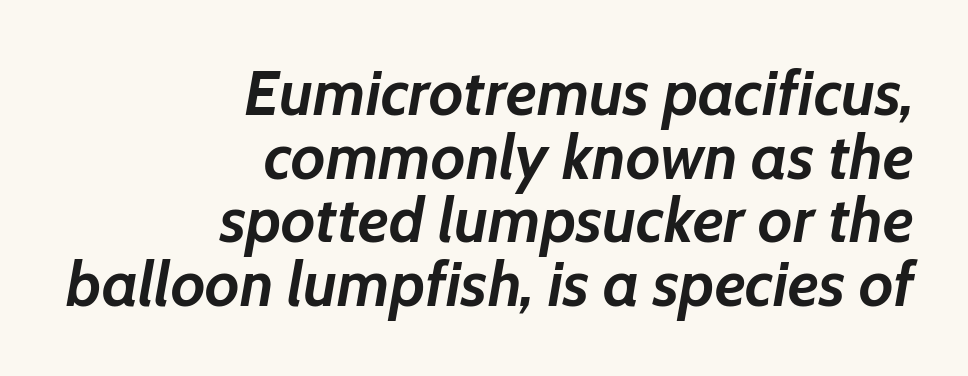
Q: Is the text bold? A: Yes.
Q: Is the text italic (slanted)? A: Yes, it leans right by about 7 degrees.
Q: Is the text underlined? A: No.
Q: How is the paragraph aligned? A: Right-aligned.
Q: Is the spacing between letters normal or unusually wide? A: Normal.
Q: Is the spacing between lines tight, normal or loose? A: Tight.
Q: Width (condensed, normal, or wide)? A: Normal.
Q: Stroke contrast? A: Low.
Q: x-height? A: Medium.
Q: Monospaced? A: No.
